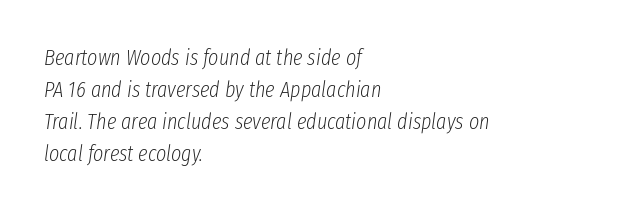
Q: Is the text bold? A: No.
Q: Is the text italic (slanted)? A: Yes, it leans right by about 8 degrees.
Q: Is the text underlined? A: No.
Q: How is the paragraph aligned? A: Left-aligned.
Q: Is the spacing between letters normal or unusually wide? A: Normal.
Q: Is the spacing between lines tight, normal or loose? A: Normal.
